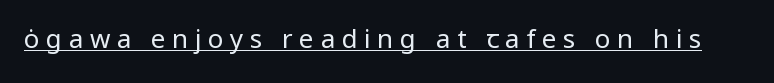
The cut favours lightness, reaching ordinary text weight at its darkest. Each word looks stretched out because of the extra space between its letters. Does a line run under the words? Yes, clearly. Do the letters lean? They stand straight.
